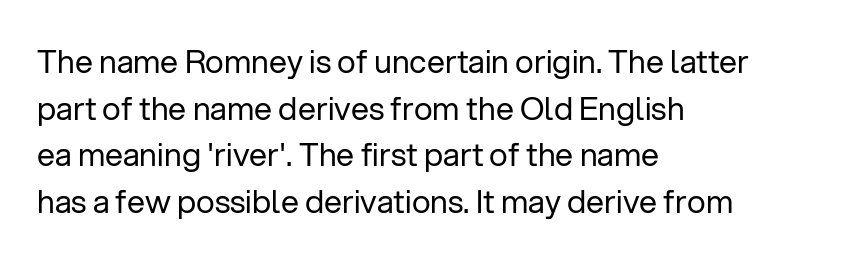
The image shows 32 px regular-weight sans-serif type, upright; set left-aligned, normal line spacing (1.46x), normal letter spacing, not underlined; low stroke contrast and a medium x-height.
